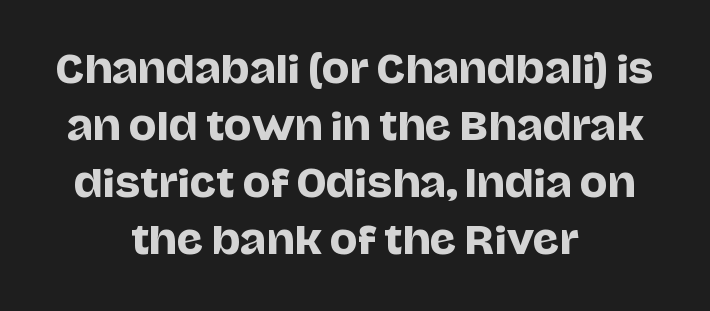
Q: Is the text italic (slanted)? A: No, it is upright.
Q: Is the typeface a serif or a sans-serif typeface? A: Sans-serif.
Q: Is the text underlined? A: No.
Q: How is the paragraph aligned? A: Centered.
Q: Is the spacing between letters normal or unusually wide? A: Normal.
Q: Is the spacing between lines tight, normal or loose? A: Normal.
Q: Width (condensed, normal, or wide)? A: Normal.
Q: Stroke contrast? A: Low.
Q: x-height? A: Large.
Q: Monospaced? A: No.
